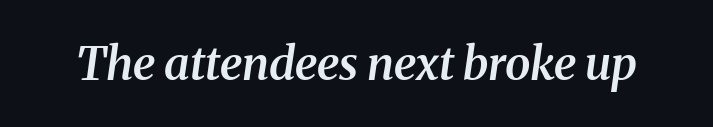
{"serif": "yes", "italic": "yes", "lean": "right", "slant_degrees": 8, "bold": "semi", "weight": "semibold", "width": "normal", "stroke_contrast": "medium", "x_height": "medium", "monospaced": "no", "underline": "no", "letter_spacing": "normal", "letter_spacing_em": 0.0, "glyph_px": 46}
